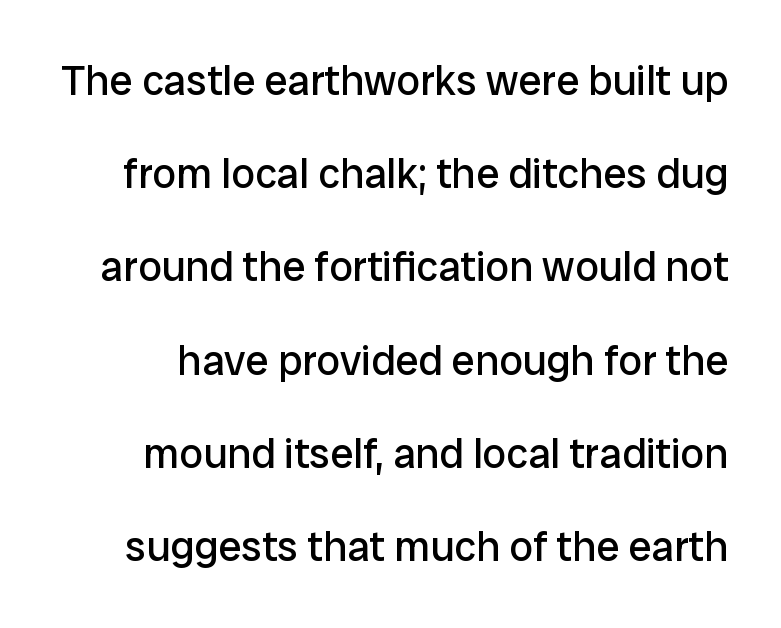
{"serif": "no", "italic": "no", "bold": "no", "weight": "regular", "width": "normal", "stroke_contrast": "low", "x_height": "medium", "monospaced": "no", "underline": "no", "line_spacing": "loose", "line_spacing_ratio": 2.22, "letter_spacing": "normal", "letter_spacing_em": 0.0, "glyph_px": 42}
